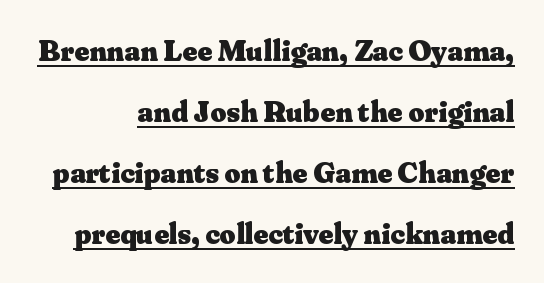
Spacing verdict: proportional, widths tailored to each character. Words appear dense and cohesive because spacing is normal. Note: serifs present on the glyphs. Notice the wide empty band between every row — that's loose leading. This rendering features underlined lettering.
